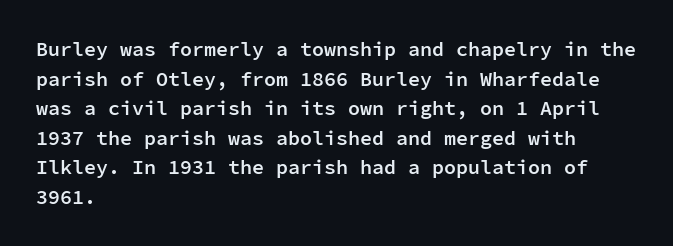
The image shows 20 px text type, upright; set left-aligned, normal line spacing (1.48x), normal letter spacing, not underlined.
